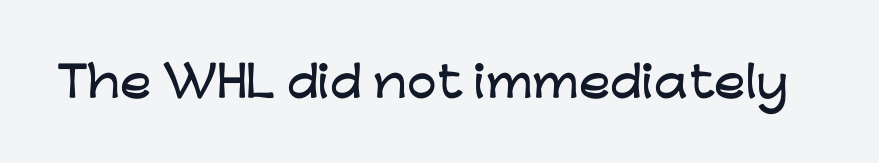
Rendered with straight, roman letterforms. No feet cap the strokes, marking this as sans-serif type. Honestly, the letter spacing is just normal — you wouldn't notice it. Only glyphs here, with clear space below each row.
